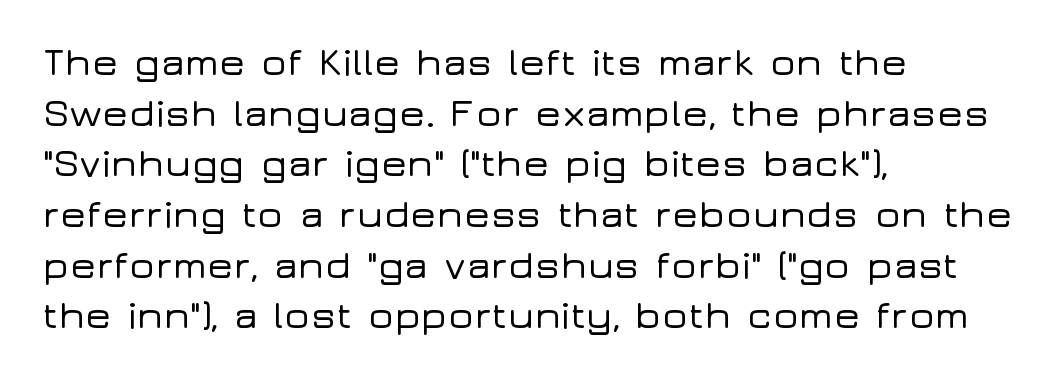
{"serif": "no", "italic": "no", "width": "wide", "stroke_contrast": "low", "x_height": "medium", "monospaced": "no", "underline": "no", "align": "left", "line_spacing": "normal", "line_spacing_ratio": 1.3, "letter_spacing": "normal", "letter_spacing_em": 0.0, "glyph_px": 39}
